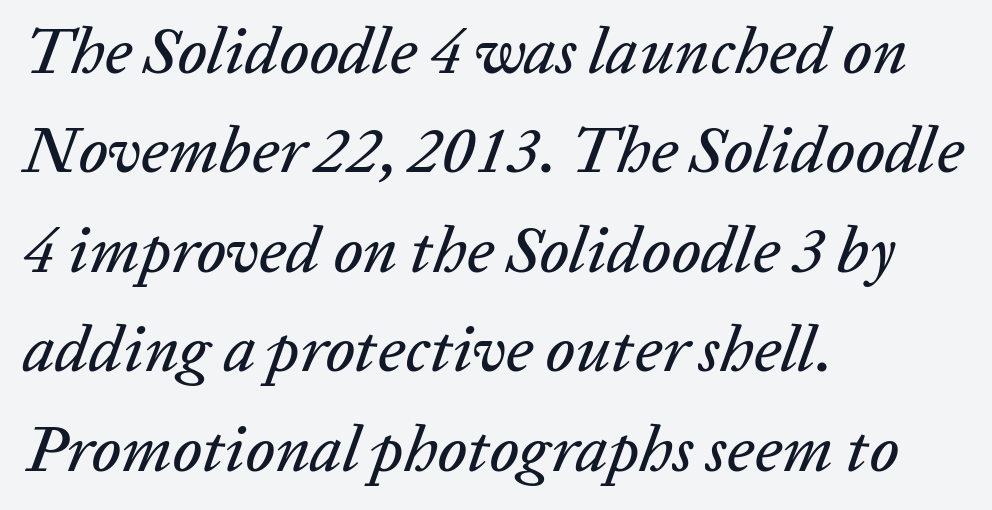
The image shows 65 px text type, italic (leaning right); set left-aligned, normal line spacing (1.53x), normal letter spacing, not underlined; low stroke contrast and a medium x-height.
